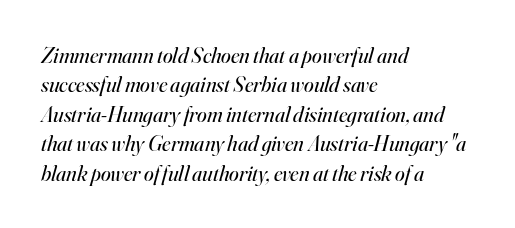
The image shows 22 px text type, italic (leaning right); set left-aligned, normal line spacing (1.34x), normal letter spacing, not underlined.
